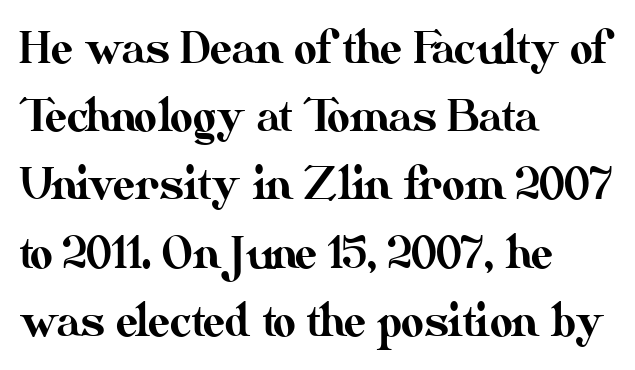
{"italic": "no", "width": "normal", "stroke_contrast": "medium", "x_height": "small", "monospaced": "no", "underline": "no", "align": "left", "line_spacing": "normal", "line_spacing_ratio": 1.55, "letter_spacing": "normal", "letter_spacing_em": 0.0, "glyph_px": 44}
